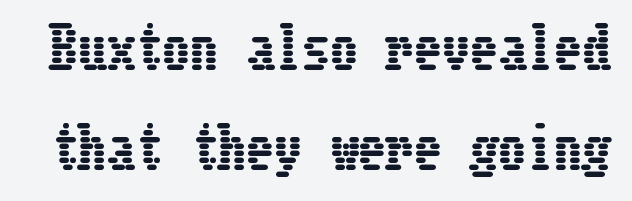
{"italic": "no", "width": "condensed", "stroke_contrast": "low", "x_height": "medium", "underline": "no", "line_spacing_ratio": 1.79, "letter_spacing": "normal", "letter_spacing_em": 0.0, "glyph_px": 56}
